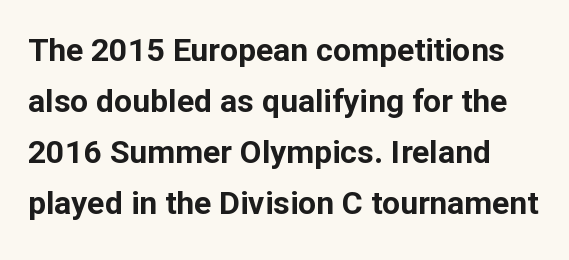
Q: Is the text bold? A: Yes.
Q: Is the text italic (slanted)? A: No, it is upright.
Q: Is the typeface a serif or a sans-serif typeface? A: Sans-serif.
Q: Is the text underlined? A: No.
Q: Is the spacing between letters normal or unusually wide? A: Normal.
Q: Is the spacing between lines tight, normal or loose? A: Normal.
Q: Width (condensed, normal, or wide)? A: Normal.
Q: Stroke contrast? A: Low.
Q: x-height? A: Medium.
Q: Monospaced? A: No.
